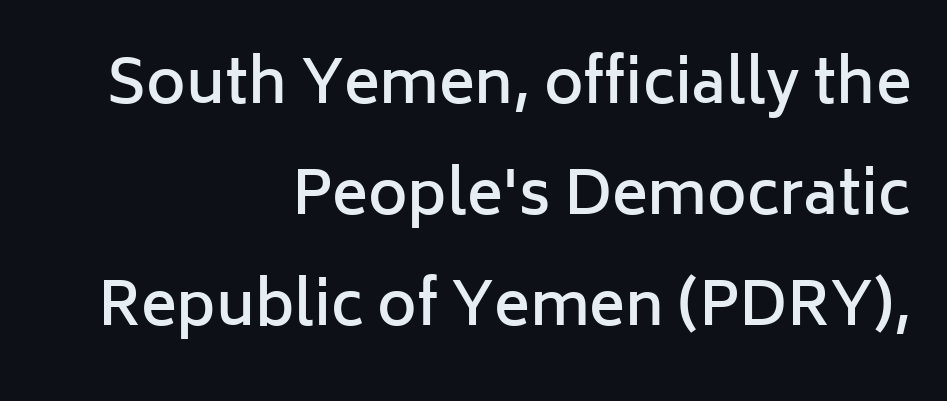
{"serif": "no", "italic": "no", "bold": "semi", "weight": "semibold", "width": "normal", "stroke_contrast": "low", "x_height": "medium", "monospaced": "no", "underline": "no", "align": "right", "line_spacing_ratio": 1.85, "letter_spacing": "normal", "letter_spacing_em": 0.0, "glyph_px": 60}
